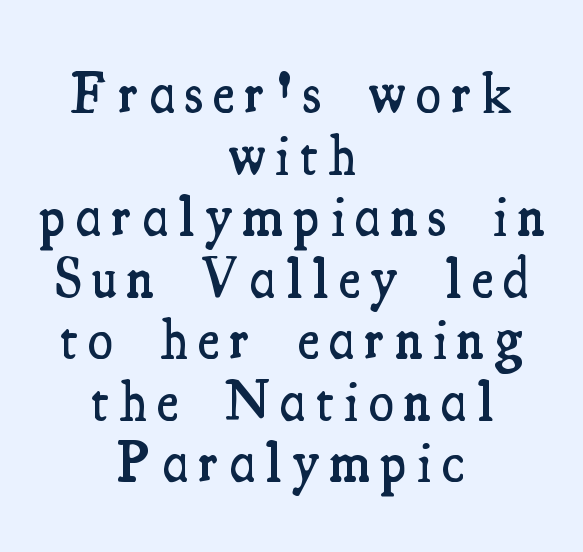
Q: Is the text bold? A: Semi-bold.
Q: Is the text italic (slanted)? A: No, it is upright.
Q: Is the typeface a serif or a sans-serif typeface? A: Serif.
Q: Is the text underlined? A: No.
Q: How is the paragraph aligned? A: Centered.
Q: Is the spacing between lines tight, normal or loose? A: Tight.
Q: Width (condensed, normal, or wide)? A: Condensed.
Q: Stroke contrast? A: Medium.
Q: x-height? A: Small.
Q: Monospaced? A: No.
